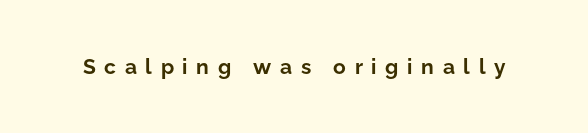
The image shows 21 px bold type, upright; set unusually wide letter spacing (+0.41 em), not underlined.
